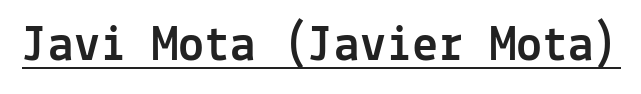
The image shows 52 px sans-serif type, upright, monospaced; set normal letter spacing, underlined; a medium x-height.
